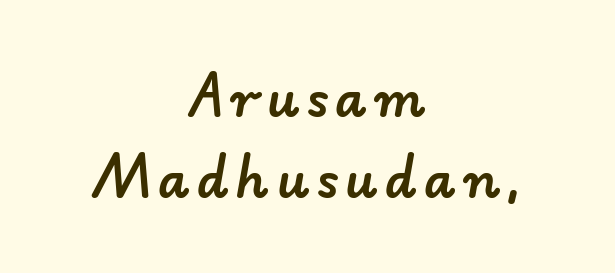
Q: Is the typeface a serif or a sans-serif typeface? A: Sans-serif.
Q: Is the text underlined? A: No.
Q: How is the paragraph aligned? A: Centered.
Q: Is the spacing between lines tight, normal or loose? A: Normal.
Q: Width (condensed, normal, or wide)? A: Normal.
Q: Stroke contrast? A: Low.
Q: x-height? A: Small.
Q: Monospaced? A: No.
